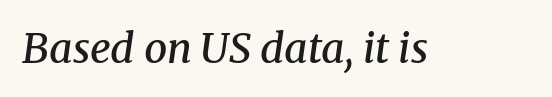
{"serif": "yes", "italic": "yes", "lean": "right", "slant_degrees": 8, "bold": "semi", "weight": "semibold", "width": "normal", "stroke_contrast": "medium", "x_height": "medium", "monospaced": "no", "underline": "no", "letter_spacing": "normal", "letter_spacing_em": 0.0, "glyph_px": 41}
